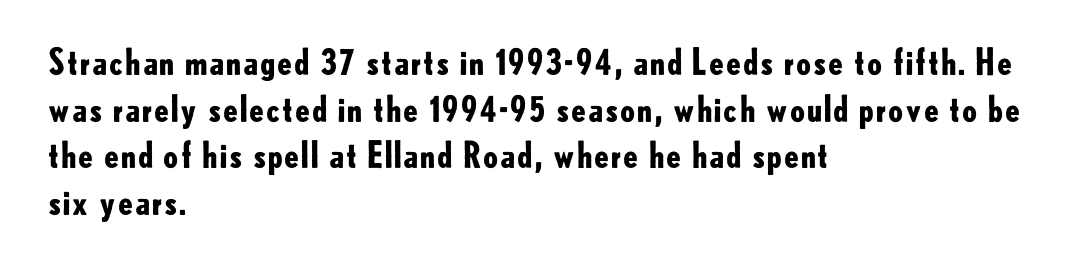
The image shows 35 px bold sans-serif type, upright; set left-aligned, normal line spacing (1.33x), normal letter spacing, not underlined; low stroke contrast and a small x-height.
